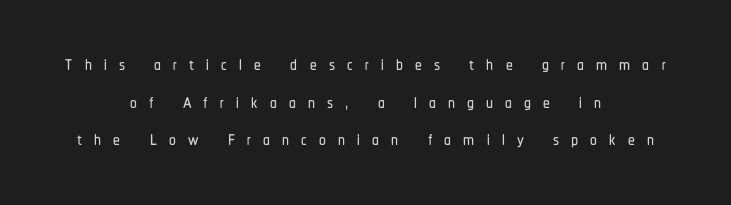
The image shows 27 px text type, upright; set centered, normal line spacing (1.39x), unusually wide letter spacing (+0.45 em), not underlined.
